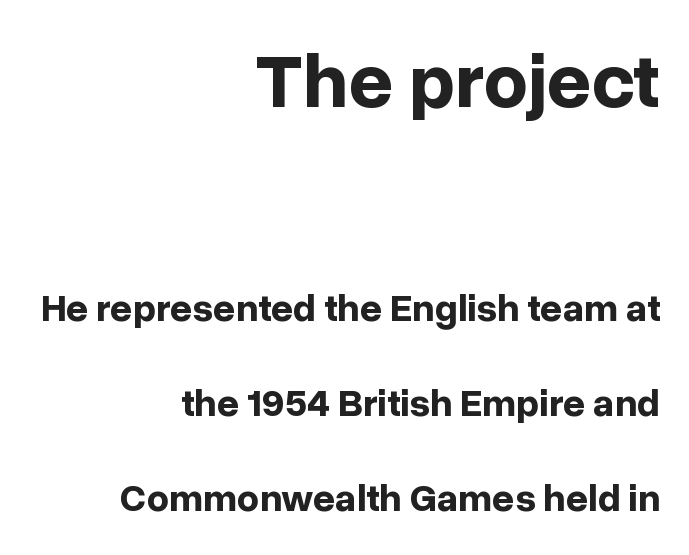
Which chunk is bigger? The first one — the top block dwarfs the bottom. Looks like regular typesetting: each glyph gets only the width it needs. Examine the stroke ends and you'll find no serifs. What weight is shown? A full bold with thick strokes. The letters sit at their default tracking, neither squeezed nor spread.
